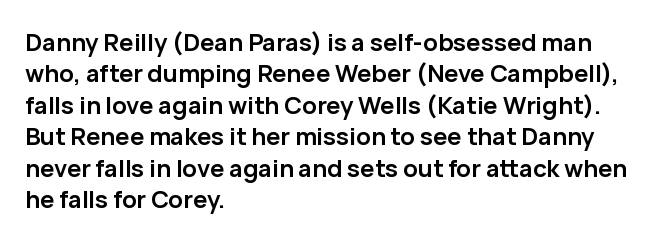
The image shows 24 px bold type, upright; set left-aligned, normal line spacing (1.31x), normal letter spacing, not underlined.
